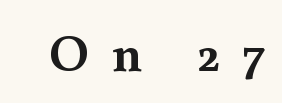
The image shows 52 px semibold serif type, upright; set unusually wide letter spacing (+0.44 em), not underlined; a small x-height.
